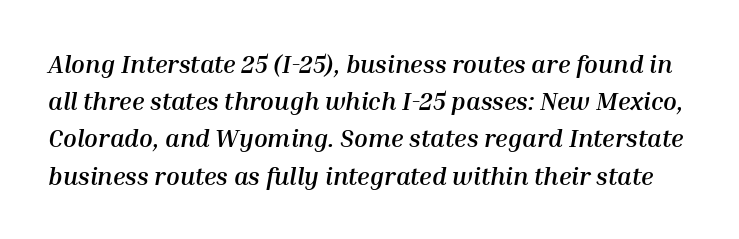
Honestly, the letter spacing is just normal — you wouldn't notice it. Evenly set lines give the paragraph a standard silhouette. Weight: bold. These lines were composed using italics. Only glyphs here, with clear space below each row.
